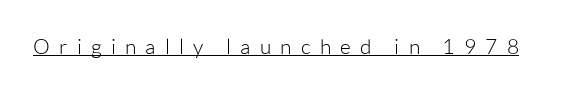
Q: Is the text bold? A: No.
Q: Is the text italic (slanted)? A: No, it is upright.
Q: Is the text underlined? A: Yes.
Q: Is the spacing between letters normal or unusually wide? A: Unusually wide.
